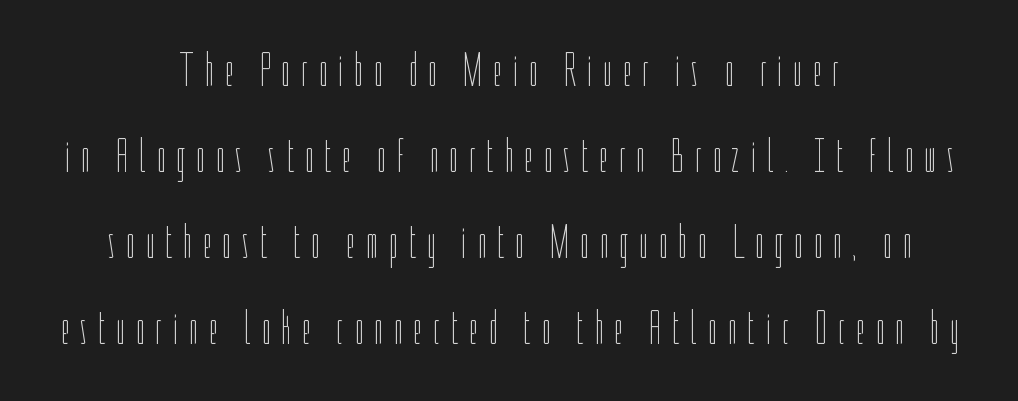
The font is comparable to plain body text, perhaps lighter. This rendering uses center alignment, leaving both contours irregular but symmetric. Looks like regular typesetting: each glyph gets only the width it needs. Is there any slant? The stems are plumb. The horizontal fit of the characters is loose and conspicuously gappy. Plain, unruled lines of type.
